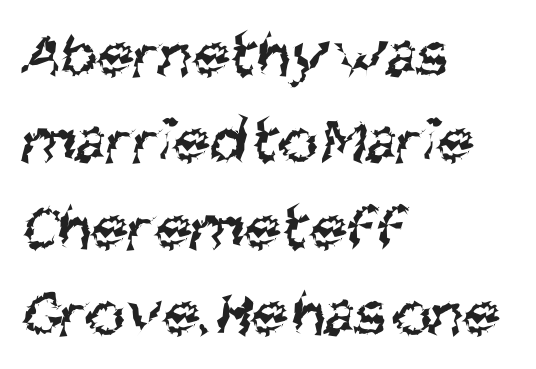
Q: Is the text bold? A: No.
Q: Is the typeface a serif or a sans-serif typeface? A: Sans-serif.
Q: Is the text underlined? A: No.
Q: How is the paragraph aligned? A: Left-aligned.
Q: Is the spacing between letters normal or unusually wide? A: Normal.
Q: Is the spacing between lines tight, normal or loose? A: Normal.
Q: Width (condensed, normal, or wide)? A: Condensed.
Q: Stroke contrast? A: Medium.
Q: x-height? A: Large.
Q: Monospaced? A: No.
